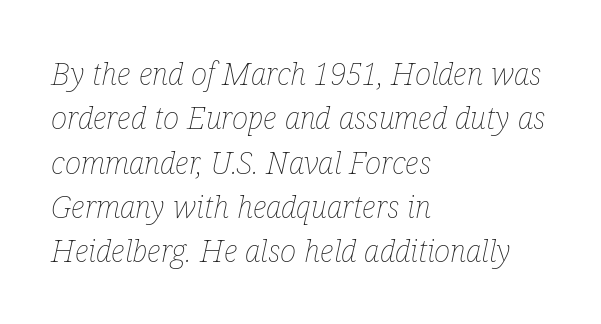
The image shows 31 px thin, condensed type, italic (leaning right); set left-aligned, normal line spacing (1.43x), normal letter spacing, not underlined; low stroke contrast and a medium x-height.
